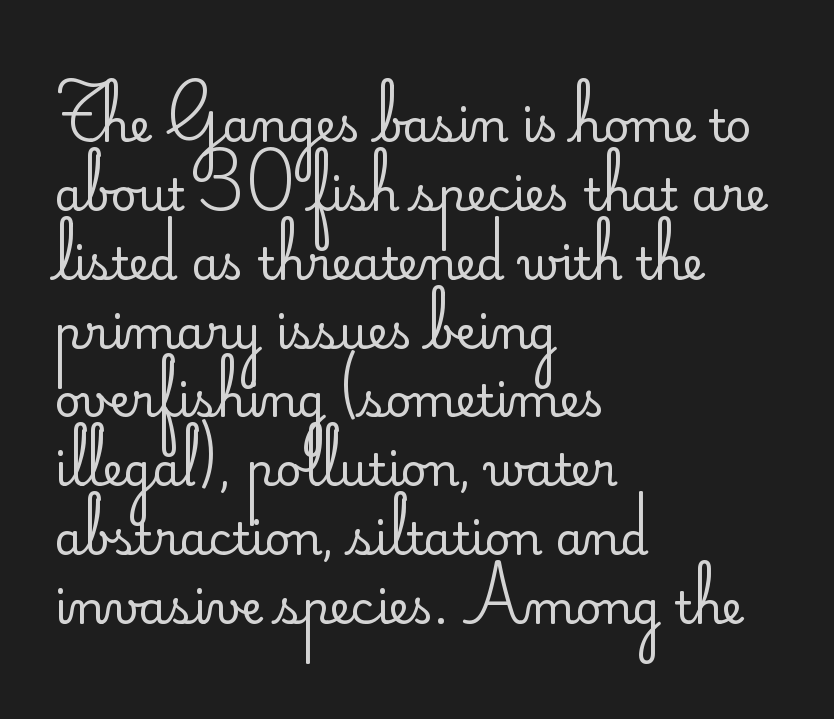
The image shows 45 px regular-weight sans-serif type, upright; set left-aligned, normal line spacing (1.53x), normal letter spacing, not underlined; low stroke contrast and a small x-height.
